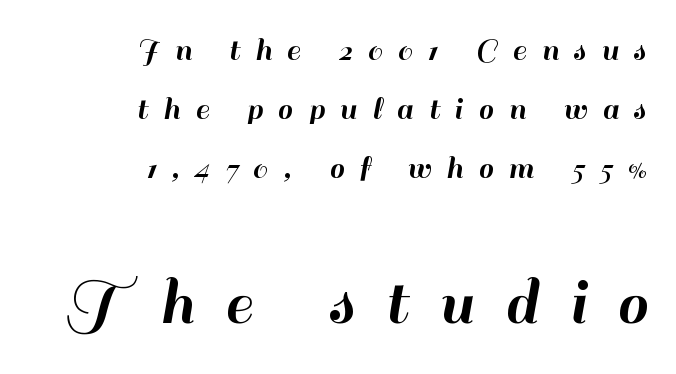
{"serif": "no", "width": "normal", "stroke_contrast": "high", "x_height": "small", "monospaced": "no", "underline": "no", "align": "right", "line_spacing_ratio": 1.74, "letter_spacing": "wide", "letter_spacing_em": 0.45, "larger_block": "second", "size_ratio": 2.03, "glyph_px": 69}
